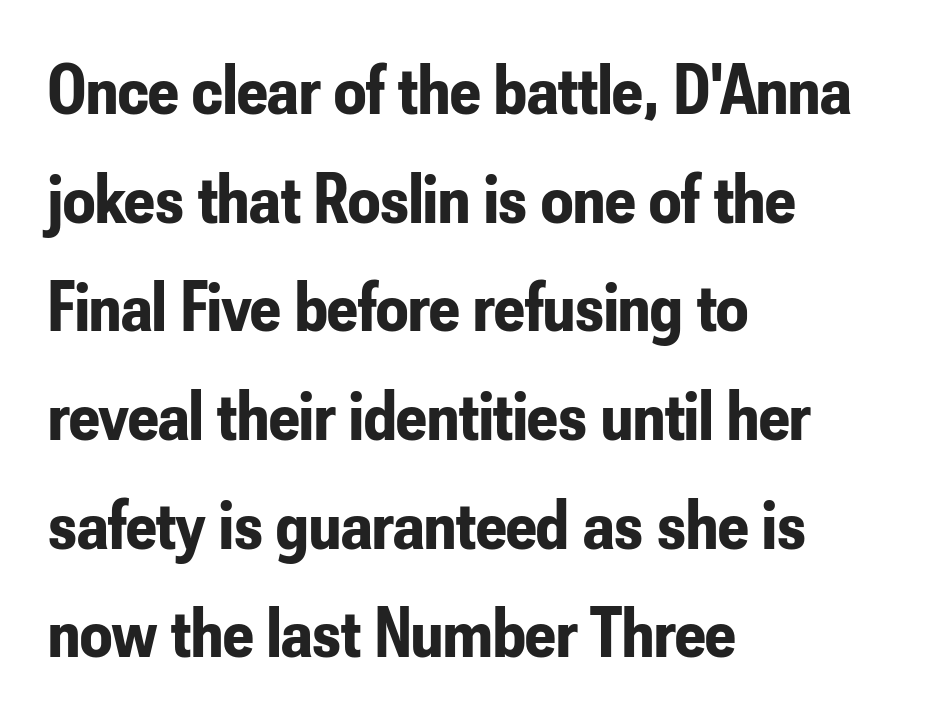
Q: Is the text bold? A: Yes.
Q: Is the text italic (slanted)? A: No, it is upright.
Q: Is the typeface a serif or a sans-serif typeface? A: Sans-serif.
Q: Is the text underlined? A: No.
Q: How is the paragraph aligned? A: Left-aligned.
Q: Is the spacing between letters normal or unusually wide? A: Normal.
Q: Is the spacing between lines tight, normal or loose? A: Normal.
Q: Width (condensed, normal, or wide)? A: Condensed.
Q: Stroke contrast? A: Low.
Q: x-height? A: Small.
Q: Monospaced? A: No.
